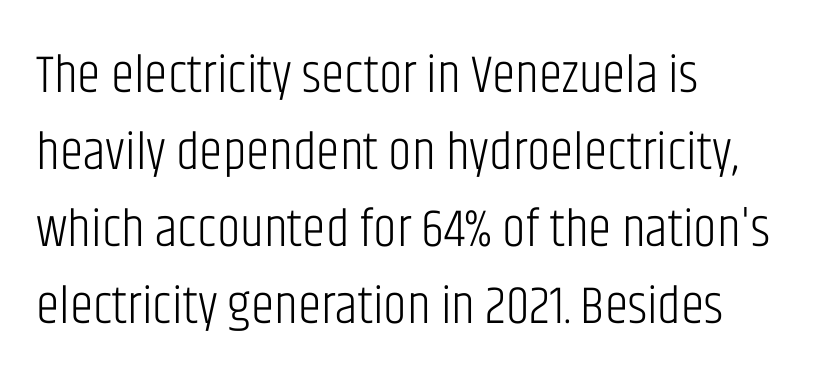
{"serif": "no", "italic": "no", "bold": "no", "weight": "light", "width": "condensed", "stroke_contrast": "low", "x_height": "large", "monospaced": "no", "underline": "no", "align": "left", "line_spacing": "normal", "line_spacing_ratio": 1.45, "letter_spacing": "normal", "letter_spacing_em": 0.0, "glyph_px": 53}
